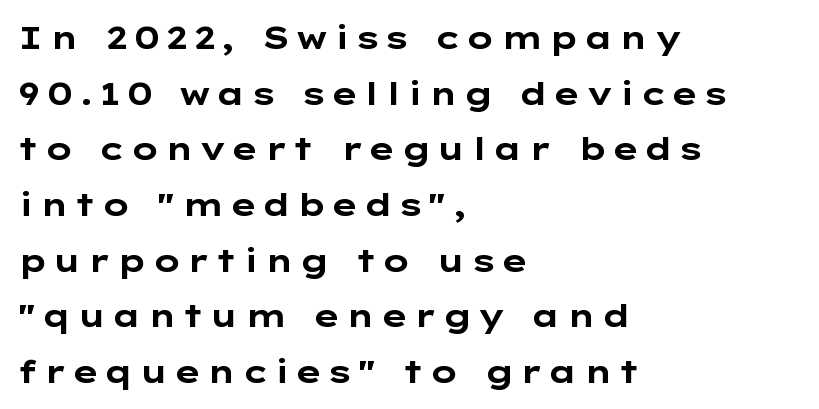
The image shows 32 px bold, wide sans-serif type, upright; set left-aligned, line spacing 1.74x, not underlined; low stroke contrast and a medium x-height.
